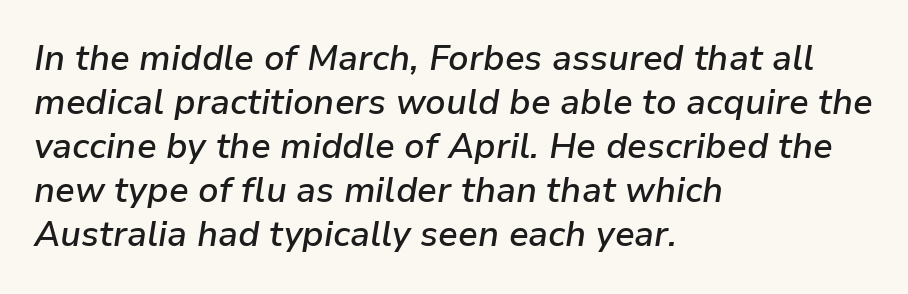
Q: Is the text bold? A: Semi-bold.
Q: Is the text italic (slanted)? A: Yes, it leans right by about 9 degrees.
Q: Is the text underlined? A: No.
Q: How is the paragraph aligned? A: Left-aligned.
Q: Is the spacing between letters normal or unusually wide? A: Normal.
Q: Is the spacing between lines tight, normal or loose? A: Normal.
Q: Width (condensed, normal, or wide)? A: Normal.
Q: Stroke contrast? A: Low.
Q: x-height? A: Medium.
Q: Monospaced? A: No.
